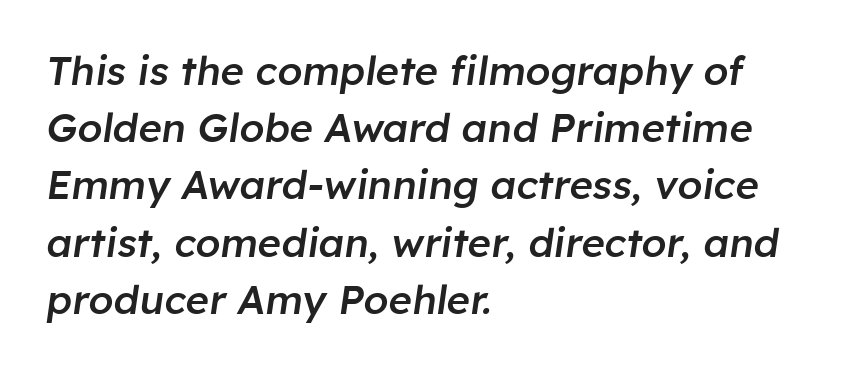
{"italic": "yes", "lean": "right", "slant_degrees": 8, "bold": "semi", "weight": "semibold", "width": "normal", "stroke_contrast": "low", "x_height": "medium", "monospaced": "no", "underline": "no", "align": "left", "line_spacing": "normal", "line_spacing_ratio": 1.43, "letter_spacing": "normal", "letter_spacing_em": 0.0, "glyph_px": 40}
